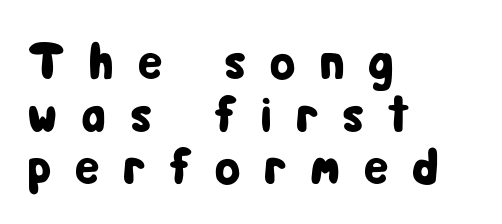
The image shows 52 px condensed sans-serif type, upright; set left-aligned, tight line spacing (1.01x), unusually wide letter spacing (+0.45 em), not underlined; low stroke contrast and a medium x-height.
